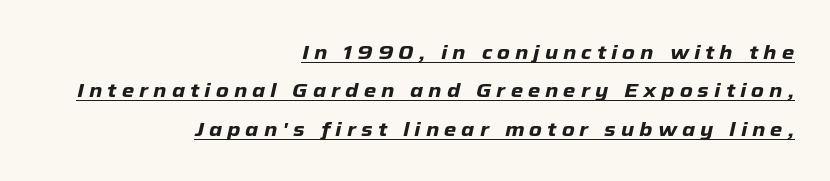
{"italic": "yes", "lean": "right", "slant_degrees": 12, "bold": "yes", "underline": "yes", "align": "right", "line_spacing": "loose", "line_spacing_ratio": 1.92, "letter_spacing": "wide", "letter_spacing_em": 0.25, "glyph_px": 20}
